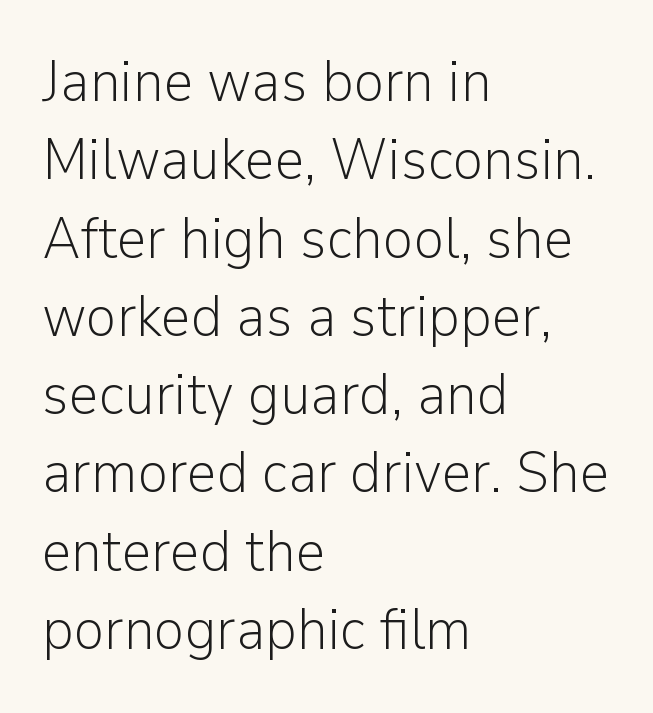
The image shows 58 px light sans-serif type, upright; set left-aligned, normal line spacing (1.35x), normal letter spacing, not underlined; low stroke contrast and a medium x-height.
